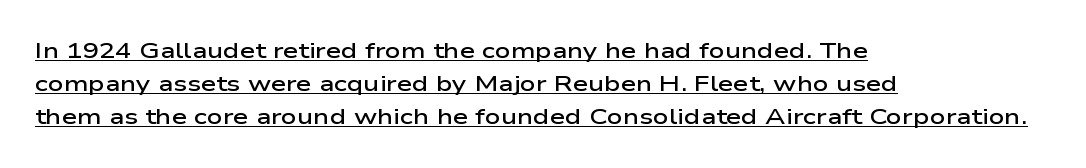
A baseline rule has been typeset under these characters. The letters stand upright; this is a roman face. The line texture is even and compact thanks to regular tracking. Normally led — the rows are evenly, conventionally spaced.
